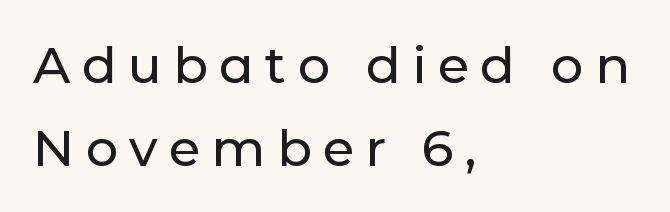
The image shows 51 px sans-serif type, upright; set left-aligned, normal line spacing (1.62x), unusually wide letter spacing (+0.22 em), not underlined; low stroke contrast and a medium x-height.
